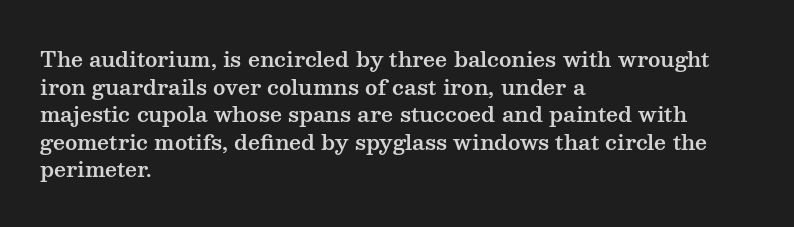
Line starts are locked; line ends wander. Leading matches the norm, producing a regular column. Characters remain perfectly vertical along every line. The area under the type is left untouched. Caption: standard tracking, unaltered.
